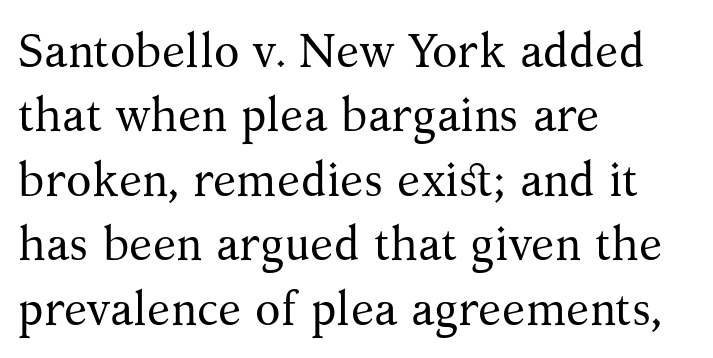
{"serif": "yes", "italic": "no", "bold": "no", "weight": "regular", "width": "normal", "stroke_contrast": "medium", "x_height": "medium", "monospaced": "no", "underline": "no", "align": "left", "line_spacing": "normal", "line_spacing_ratio": 1.37, "letter_spacing": "normal", "letter_spacing_em": 0.0, "glyph_px": 47}
